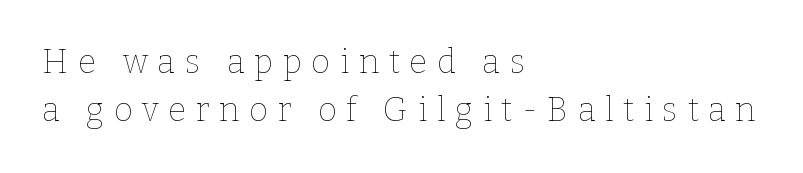
The lines are quadded left. You can tell it's not italic because the verticals are truly vertical. Is the letter spacing exaggerated? Yes — the characters are pushed far apart. A normal amount of white space separates one row of letters from the next.
